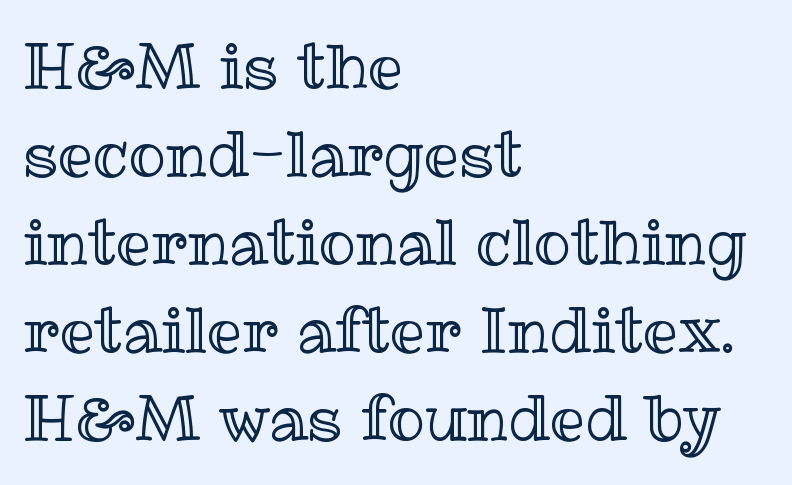
{"italic": "no", "width": "normal", "x_height": "medium", "monospaced": "no", "underline": "no", "align": "left", "line_spacing": "normal", "line_spacing_ratio": 1.42, "letter_spacing": "normal", "letter_spacing_em": 0.0, "glyph_px": 62}
